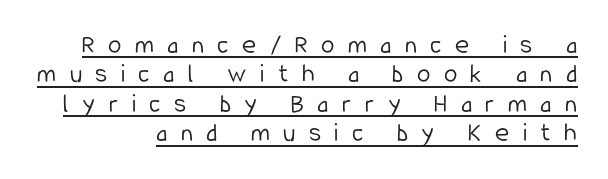
Tall strokes in this sample are plumb rather than angled. A quiet, ordinary-to-light weight characterises the typeface. Glance below the letters and you will spot a drawn line. Caption: multi-line text, flush right, ragged left.
